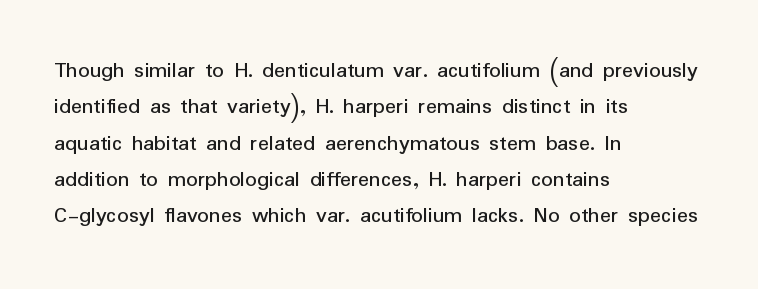
Style check: upright. Honestly, the letter spacing is just normal — you wouldn't notice it. Short and long lines alike share a common starting point at left. Any mark beneath the type? The region is blank. Interline gaps are of average width in this sample.
